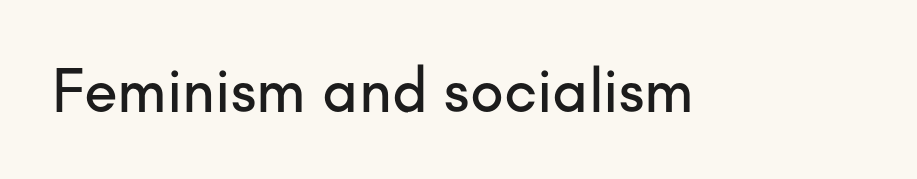
Any mark beneath the type? The region is blank. Stroke terminals: plain, sans-serif. Ascenders rise straight up at ninety degrees. These lines keep a tight, regular rhythm from letter to letter. The rendering uses natural spacing where letterforms have individual widths.
